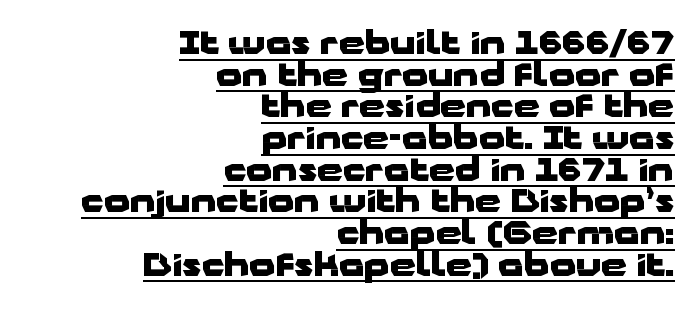
Q: Is the text bold? A: Yes.
Q: Is the text italic (slanted)? A: No, it is upright.
Q: Is the typeface a serif or a sans-serif typeface? A: Sans-serif.
Q: Is the text underlined? A: Yes.
Q: How is the paragraph aligned? A: Right-aligned.
Q: Is the spacing between letters normal or unusually wide? A: Normal.
Q: Is the spacing between lines tight, normal or loose? A: Tight.
Q: Width (condensed, normal, or wide)? A: Wide.
Q: Stroke contrast? A: Low.
Q: x-height? A: Medium.
Q: Monospaced? A: No.
